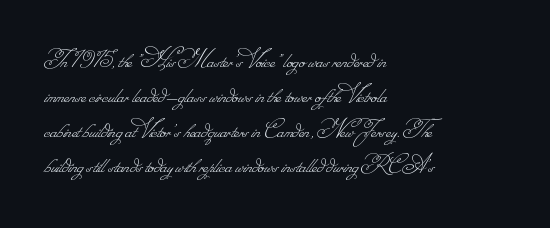
The image shows 26 px text type; set left-aligned, normal line spacing (1.35x), normal letter spacing, not underlined.
